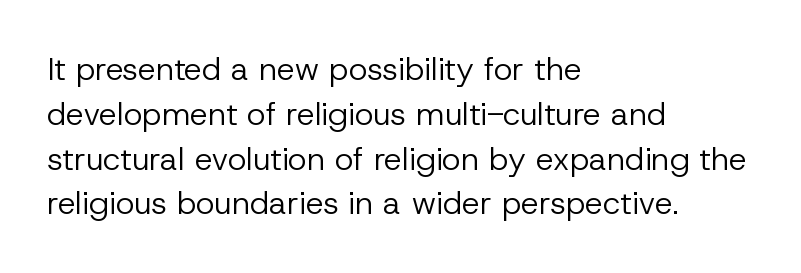
The image shows 32 px regular-weight sans-serif type, upright; set left-aligned, normal line spacing (1.4x), normal letter spacing, not underlined; low stroke contrast and a medium x-height.
